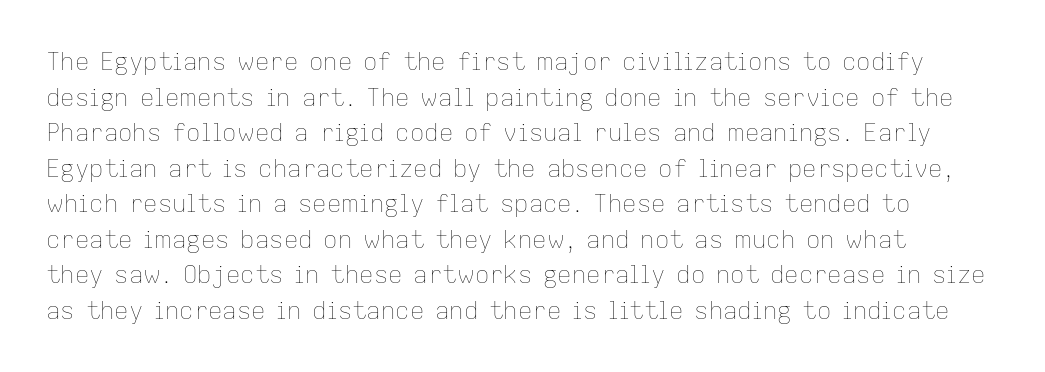
{"italic": "no", "bold": "no", "underline": "no", "line_spacing": "normal", "line_spacing_ratio": 1.48, "letter_spacing": "normal", "letter_spacing_em": 0.0, "glyph_px": 24}
